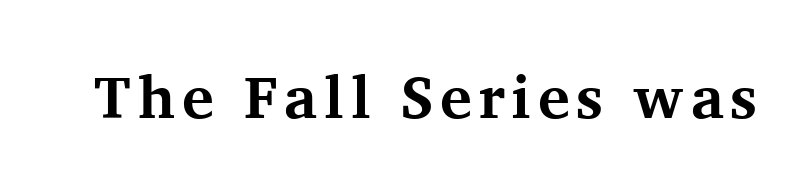
The foot of each line stays bare and open. Character widths vary here, with narrow letters taking less room than wide ones. Set as a true bold cut, around the 700 mark. In terms of letterform style, serifs are clearly present. Do the letters lean? They stand straight.
